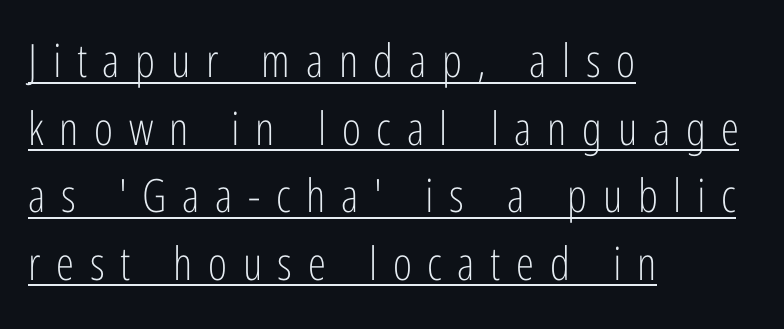
{"serif": "no", "italic": "no", "bold": "no", "weight": "light", "width": "condensed", "stroke_contrast": "low", "x_height": "medium", "monospaced": "no", "underline": "yes", "align": "left", "line_spacing": "normal", "line_spacing_ratio": 1.47, "letter_spacing": "wide", "letter_spacing_em": 0.34, "glyph_px": 46}
